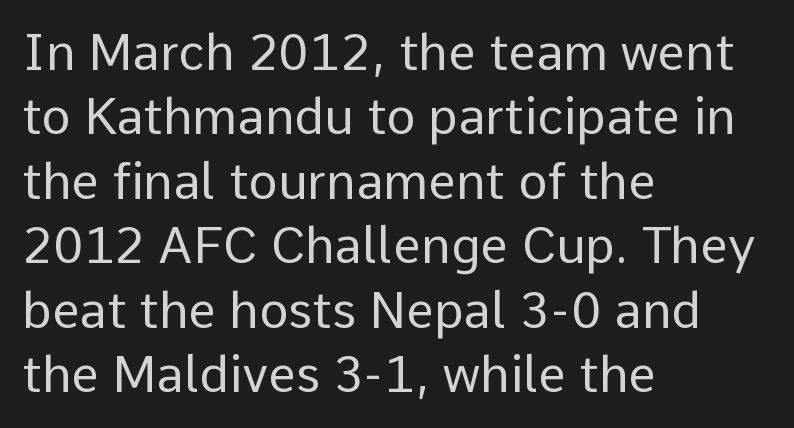
{"serif": "no", "italic": "no", "bold": "no", "weight": "regular", "width": "normal", "stroke_contrast": "low", "x_height": "medium", "monospaced": "no", "underline": "no", "align": "left", "line_spacing": "normal", "line_spacing_ratio": 1.29, "letter_spacing": "normal", "letter_spacing_em": 0.0, "glyph_px": 50}
